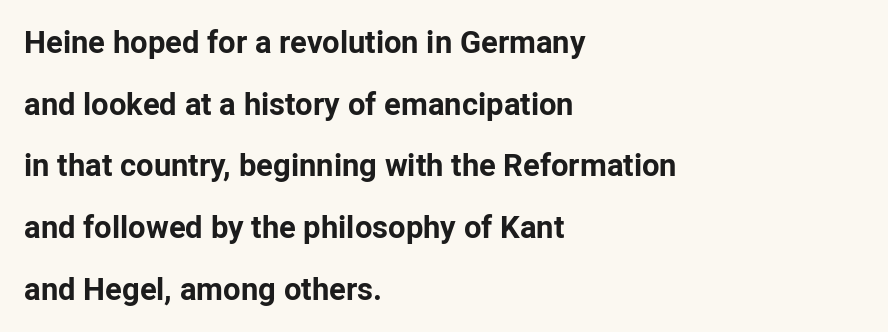
Whoever set this chose breathing room over compactness in the vertical rhythm. Glyph-to-glyph distance matches everyday printed text. Weight: bold. Character widths vary here, with narrow letters taking less room than wide ones. Font category for this specimen: sans-serif. Italic? Not at all — the glyphs are vertical.
